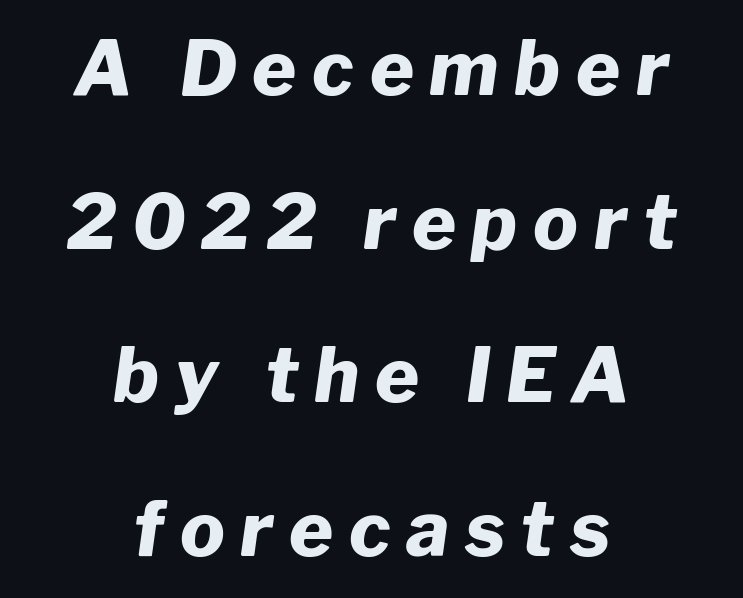
Q: Is the text bold? A: Yes.
Q: Is the text italic (slanted)? A: Yes, it leans right by about 8 degrees.
Q: Is the text underlined? A: No.
Q: How is the paragraph aligned? A: Centered.
Q: Is the spacing between letters normal or unusually wide? A: Unusually wide.
Q: Is the spacing between lines tight, normal or loose? A: Loose.
Q: Width (condensed, normal, or wide)? A: Normal.
Q: Stroke contrast? A: Low.
Q: x-height? A: Medium.
Q: Monospaced? A: No.
